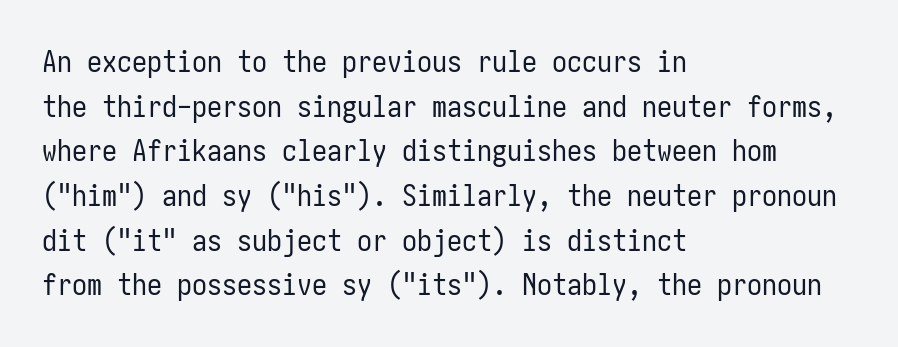
Q: Is the text bold? A: No.
Q: Is the text italic (slanted)? A: No, it is upright.
Q: Is the typeface a serif or a sans-serif typeface? A: Sans-serif.
Q: Is the text underlined? A: No.
Q: How is the paragraph aligned? A: Left-aligned.
Q: Is the spacing between letters normal or unusually wide? A: Normal.
Q: Is the spacing between lines tight, normal or loose? A: Normal.
Q: Width (condensed, normal, or wide)? A: Condensed.
Q: Stroke contrast? A: Low.
Q: x-height? A: Medium.
